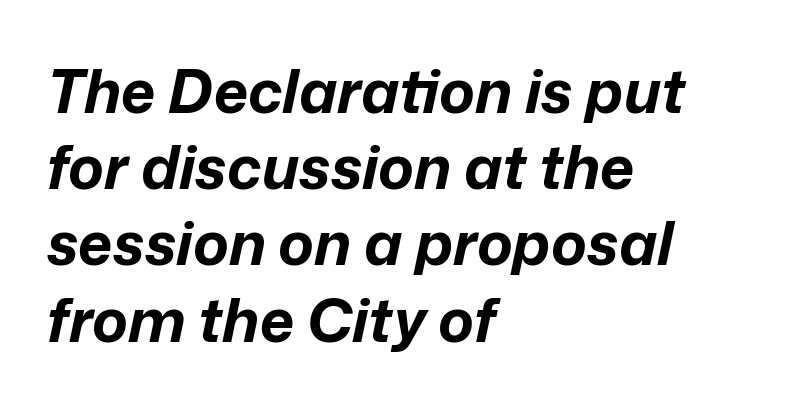
Q: Is the text bold? A: Yes.
Q: Is the text italic (slanted)? A: Yes, it leans right by about 12 degrees.
Q: Is the text underlined? A: No.
Q: How is the paragraph aligned? A: Left-aligned.
Q: Is the spacing between letters normal or unusually wide? A: Normal.
Q: Is the spacing between lines tight, normal or loose? A: Normal.
Q: Width (condensed, normal, or wide)? A: Normal.
Q: Stroke contrast? A: Low.
Q: x-height? A: Medium.
Q: Monospaced? A: No.
